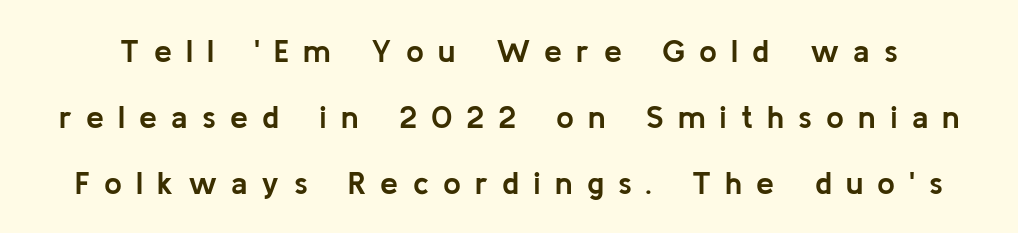
Q: Is the text bold? A: Yes.
Q: Is the text italic (slanted)? A: No, it is upright.
Q: Is the typeface a serif or a sans-serif typeface? A: Sans-serif.
Q: Is the text underlined? A: No.
Q: Is the spacing between letters normal or unusually wide? A: Unusually wide.
Q: Is the spacing between lines tight, normal or loose? A: Loose.
Q: Width (condensed, normal, or wide)? A: Normal.
Q: Stroke contrast? A: Low.
Q: x-height? A: Medium.
Q: Monospaced? A: No.
